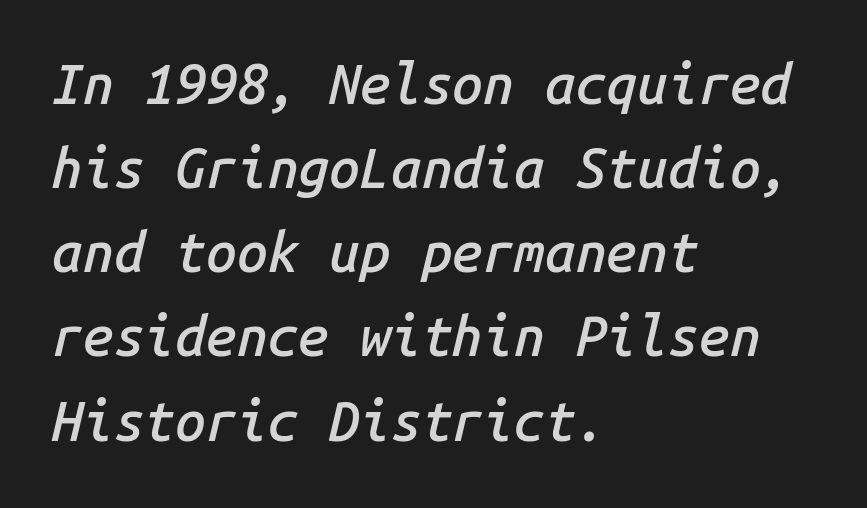
The image shows 55 px semibold type, italic (leaning right), monospaced; set left-aligned, normal line spacing (1.53x), normal letter spacing, not underlined; low stroke contrast and a medium x-height.
